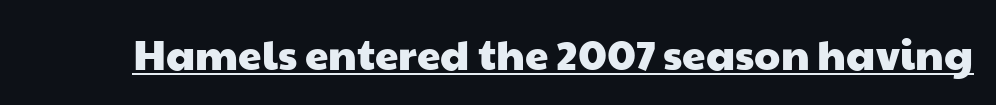
Grotesque or geometric, the face here clearly has no serifs. Descenders here cross a horizontal rule under the line. Short note: letters normally spaced. The passage shown is typed in a proportional face where columns would drift.
